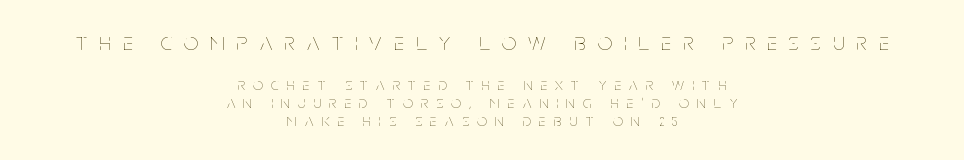
The image shows 25 px text type, upright; set centered, tight line spacing (1.05x), unusually wide letter spacing (+0.49 em), not underlined; the first (top) block is 1.47x larger.
